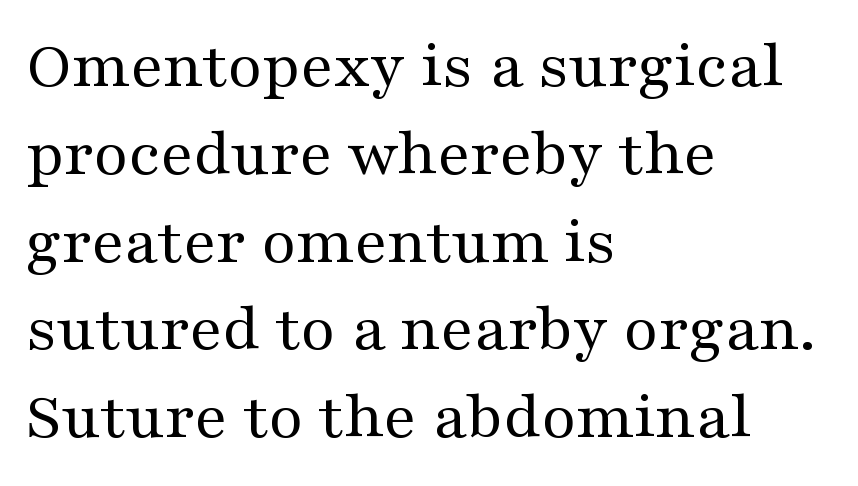
Letters have the restrained weight of plain body copy at most. Honestly, the letter spacing is just normal — you wouldn't notice it. The rendering uses natural spacing where letterforms have individual widths. Summary of vertical rhythm: regular, with standard interline spacing. The baseline area is clear.
